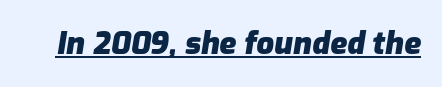
{"italic": "yes", "lean": "right", "slant_degrees": 9, "bold": "yes", "weight": "heavy", "width": "normal", "stroke_contrast": "low", "x_height": "medium", "monospaced": "no", "underline": "yes", "letter_spacing": "normal", "letter_spacing_em": 0.0, "glyph_px": 31}
